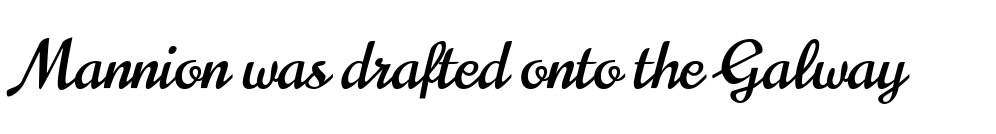
The image shows 66 px condensed sans-serif type; set normal letter spacing, not underlined; high stroke contrast and a small x-height.
